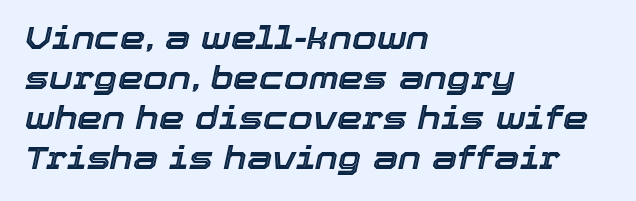
Q: Is the text italic (slanted)? A: Yes, it leans right by about 12 degrees.
Q: Is the text underlined? A: No.
Q: How is the paragraph aligned? A: Left-aligned.
Q: Is the spacing between letters normal or unusually wide? A: Normal.
Q: Is the spacing between lines tight, normal or loose? A: Normal.
Q: Width (condensed, normal, or wide)? A: Normal.
Q: x-height? A: Medium.
Q: Monospaced? A: No.
